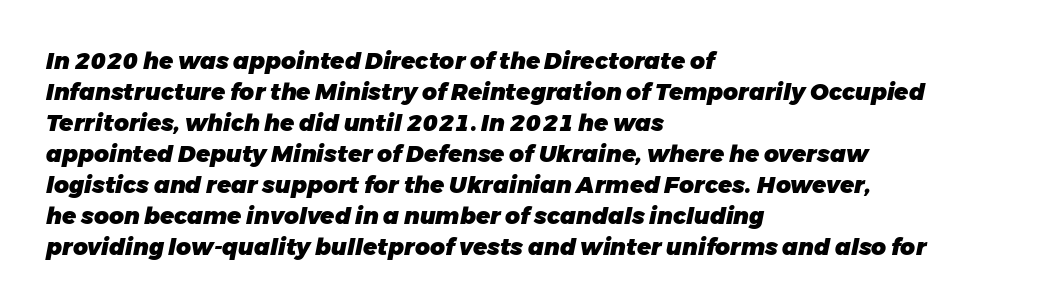
The image shows 23 px bold type, italic (leaning right); set left-aligned, normal line spacing (1.35x), normal letter spacing, not underlined.
